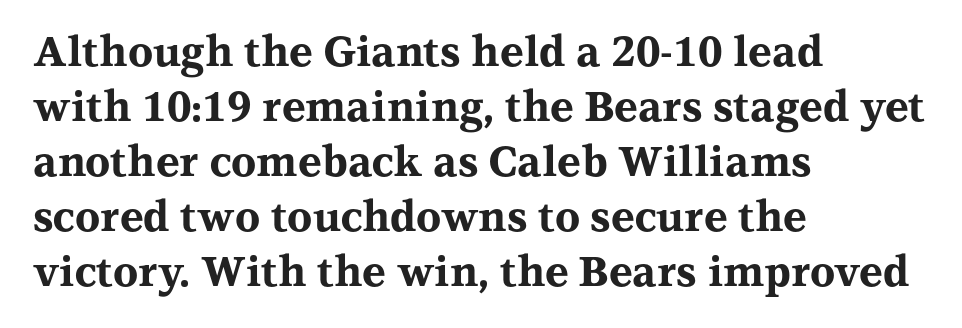
{"serif": "yes", "italic": "no", "bold": "yes", "weight": "bold", "width": "wide", "stroke_contrast": "medium", "x_height": "medium", "monospaced": "no", "underline": "no", "align": "left", "line_spacing": "normal", "line_spacing_ratio": 1.34, "letter_spacing": "normal", "letter_spacing_em": 0.0, "glyph_px": 41}
